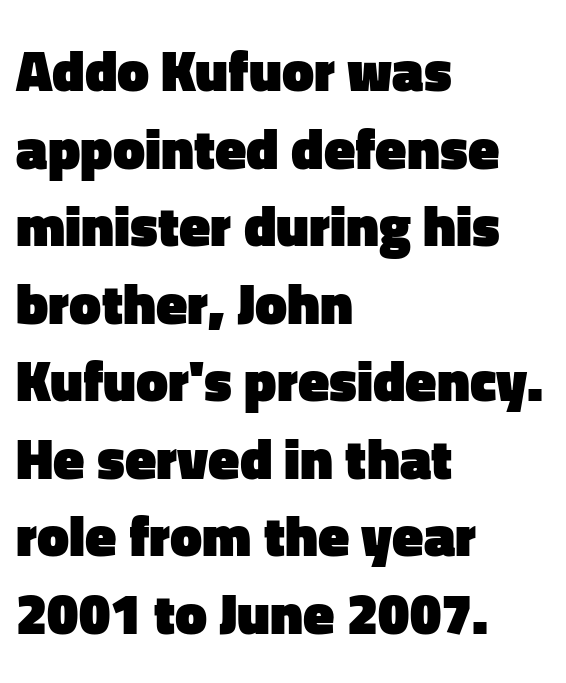
Q: Is the text bold? A: Yes.
Q: Is the text italic (slanted)? A: No, it is upright.
Q: Is the typeface a serif or a sans-serif typeface? A: Sans-serif.
Q: Is the text underlined? A: No.
Q: How is the paragraph aligned? A: Left-aligned.
Q: Is the spacing between letters normal or unusually wide? A: Normal.
Q: Is the spacing between lines tight, normal or loose? A: Normal.
Q: Width (condensed, normal, or wide)? A: Normal.
Q: Stroke contrast? A: Low.
Q: x-height? A: Medium.
Q: Monospaced? A: No.
